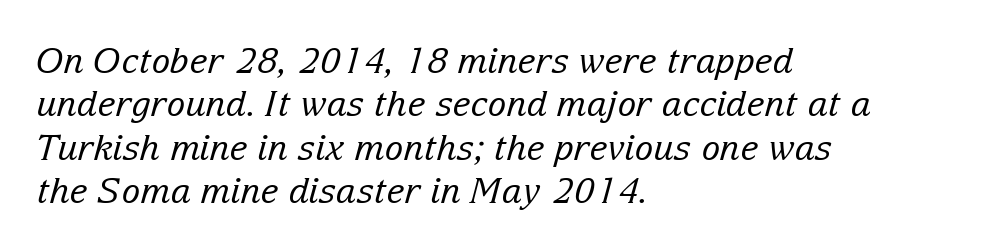
The image shows 35 px regular-weight serif type, italic (leaning right); set left-aligned, line spacing 1.24x, normal letter spacing, not underlined; low stroke contrast and a medium x-height.
